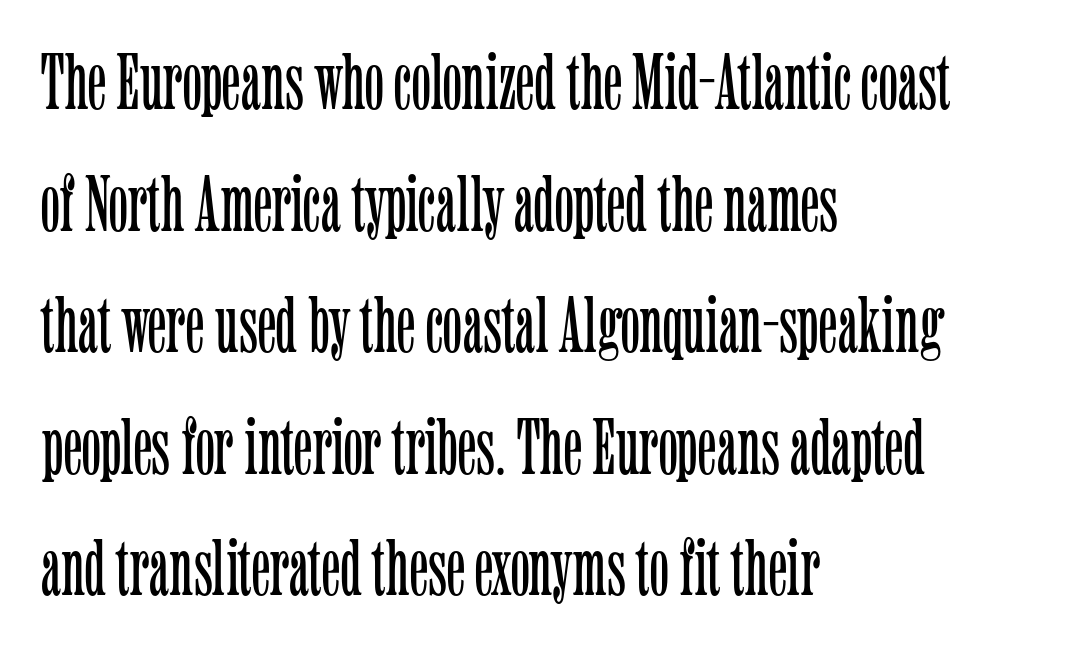
Q: Is the text bold? A: No.
Q: Is the text italic (slanted)? A: No, it is upright.
Q: Is the typeface a serif or a sans-serif typeface? A: Serif.
Q: Is the text underlined? A: No.
Q: How is the paragraph aligned? A: Left-aligned.
Q: Is the spacing between letters normal or unusually wide? A: Normal.
Q: Is the spacing between lines tight, normal or loose? A: Normal.
Q: Width (condensed, normal, or wide)? A: Condensed.
Q: Stroke contrast? A: Low.
Q: x-height? A: Medium.
Q: Monospaced? A: No.
